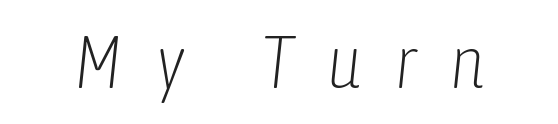
The image shows 74 px light, condensed type, italic (leaning right); set unusually wide letter spacing (+0.44 em), not underlined; low stroke contrast and a medium x-height.
